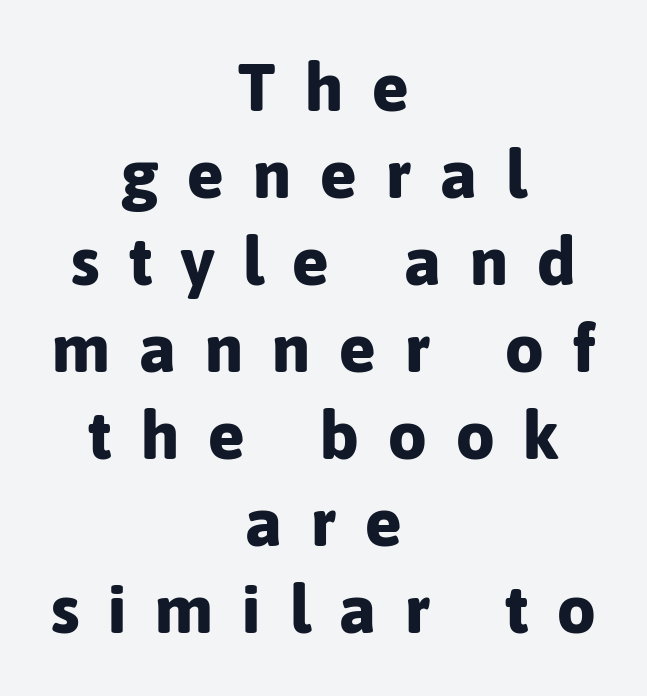
The image shows 68 px bold sans-serif type, upright; set centered, normal line spacing (1.28x), unusually wide letter spacing (+0.43 em), not underlined; low stroke contrast and a medium x-height.
